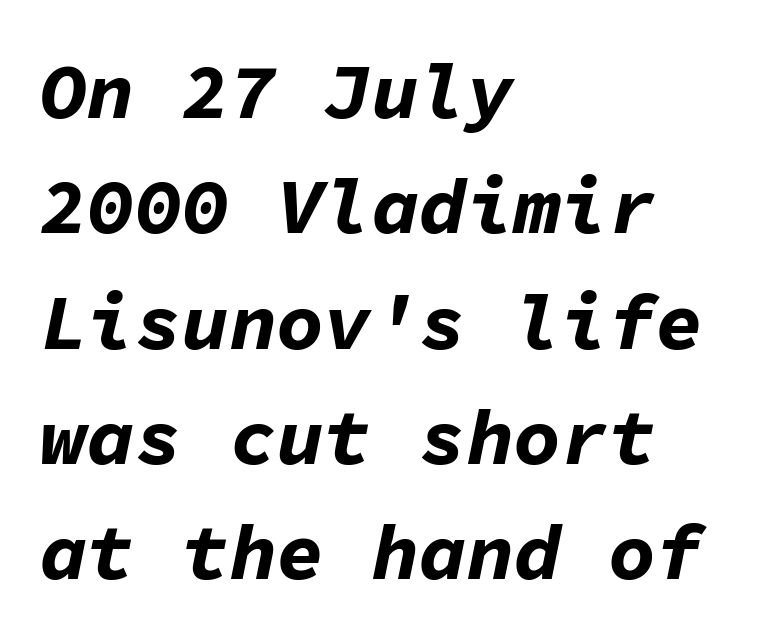
Q: Is the text bold? A: Yes.
Q: Is the text italic (slanted)? A: Yes, it leans right by about 11 degrees.
Q: Is the text underlined? A: No.
Q: How is the paragraph aligned? A: Left-aligned.
Q: Is the spacing between letters normal or unusually wide? A: Normal.
Q: Is the spacing between lines tight, normal or loose? A: Normal.
Q: Width (condensed, normal, or wide)? A: Normal.
Q: Stroke contrast? A: Low.
Q: x-height? A: Medium.
Q: Monospaced? A: Yes.
